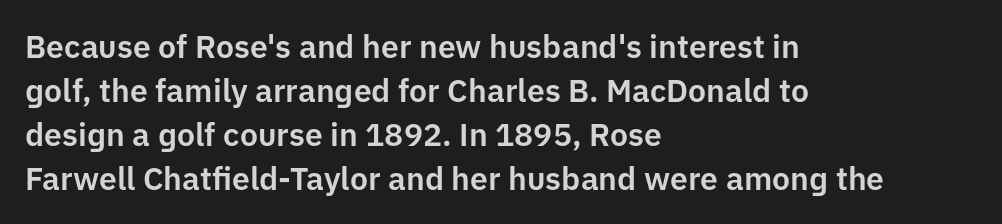
The image shows 32 px sans-serif type, upright; set left-aligned, normal line spacing (1.37x), normal letter spacing, not underlined; low stroke contrast and a medium x-height.
